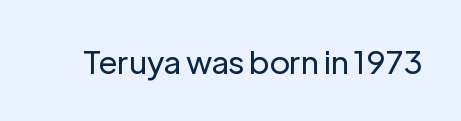
The image shows 32 px regular-weight sans-serif type, upright; set normal letter spacing, not underlined; low stroke contrast and a medium x-height.
